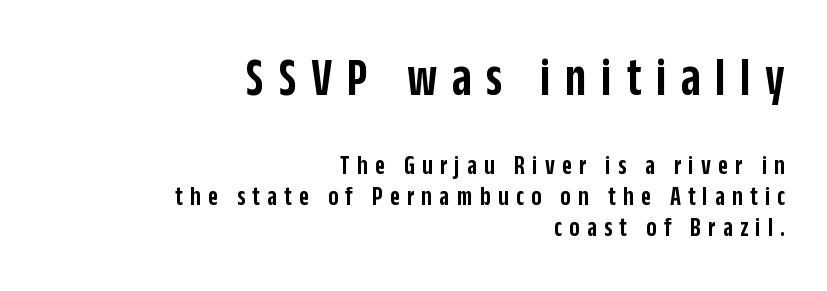
The text was rendered using a sans face with plain stroke endings. I'd describe the lettering as semibold — firm but not a full bold. Any mark beneath the type? The region is blank. You get the large type first, then a drop to smaller type.
